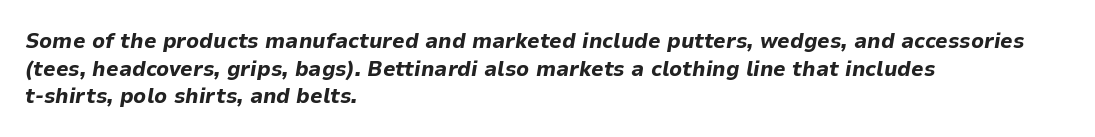
Q: Is the text bold? A: Yes.
Q: Is the text italic (slanted)? A: Yes, it leans right by about 9 degrees.
Q: Is the text underlined? A: No.
Q: How is the paragraph aligned? A: Left-aligned.
Q: Is the spacing between letters normal or unusually wide? A: Normal.
Q: Is the spacing between lines tight, normal or loose? A: Normal.
